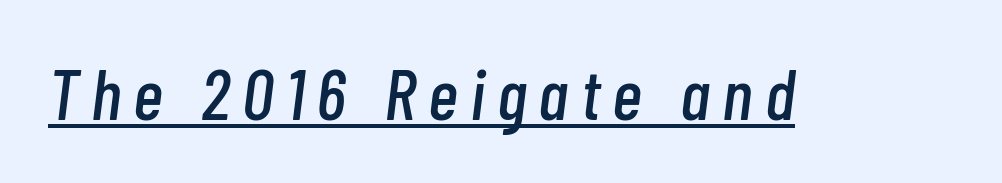
The image shows 72 px condensed type, italic (leaning right); set underlined; low stroke contrast and a medium x-height.
